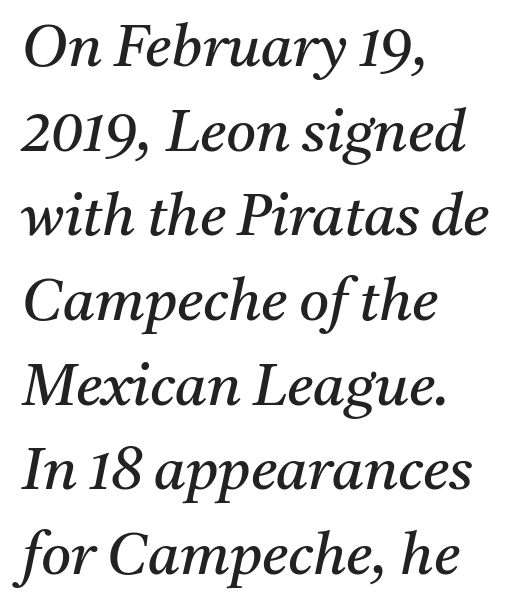
{"serif": "yes", "italic": "yes", "lean": "right", "slant_degrees": 11, "bold": "no", "weight": "regular", "width": "normal", "stroke_contrast": "medium", "x_height": "medium", "monospaced": "no", "underline": "no", "align": "left", "line_spacing": "normal", "line_spacing_ratio": 1.46, "letter_spacing": "normal", "letter_spacing_em": 0.0, "glyph_px": 58}
